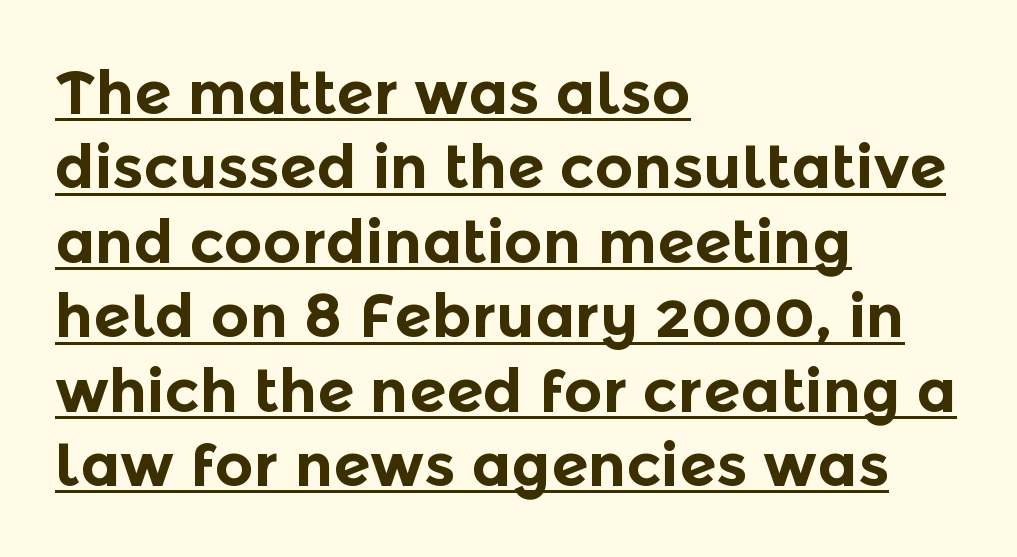
When letters stand straight like this, we call the style roman or upright. These lines are rendered in a variable-pitch font. A typesetter would label this face a sans. Emphasis by weight is at full strength: bold.
